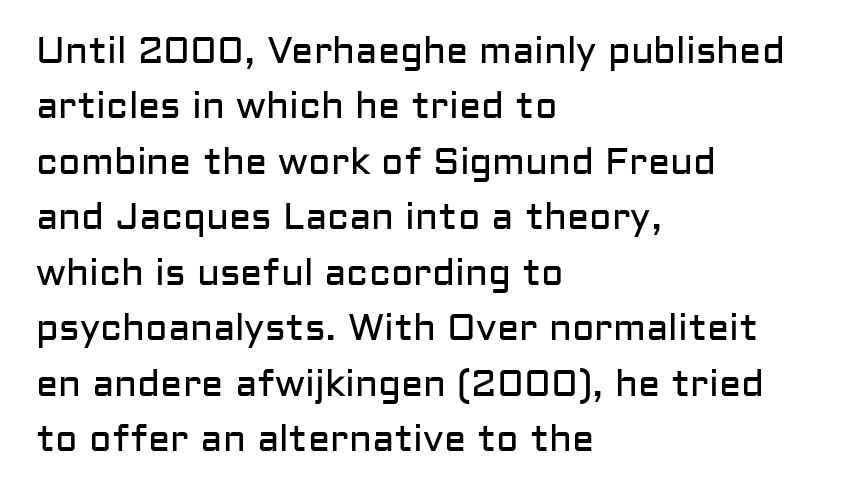
The image shows 37 px regular-weight sans-serif type, upright; set left-aligned, normal line spacing (1.5x), normal letter spacing, not underlined; low stroke contrast and a medium x-height.
